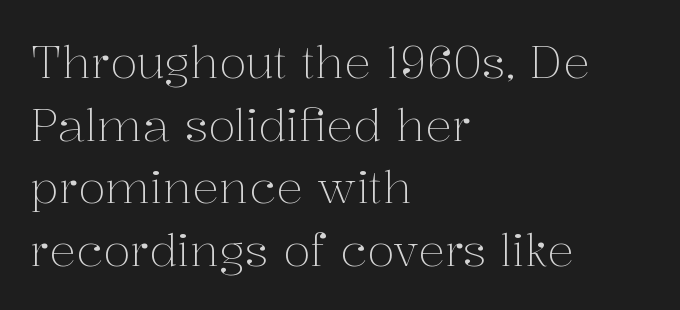
{"serif": "yes", "italic": "no", "bold": "no", "weight": "light", "width": "normal", "stroke_contrast": "medium", "x_height": "medium", "monospaced": "no", "underline": "no", "align": "left", "line_spacing": "normal", "line_spacing_ratio": 1.39, "letter_spacing": "normal", "letter_spacing_em": 0.0, "glyph_px": 45}
